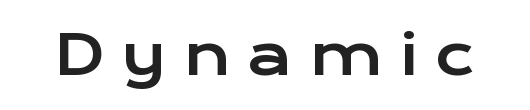
The image shows 55 px wide sans-serif type, upright; set unusually wide letter spacing (+0.31 em), not underlined; low stroke contrast and a medium x-height.
